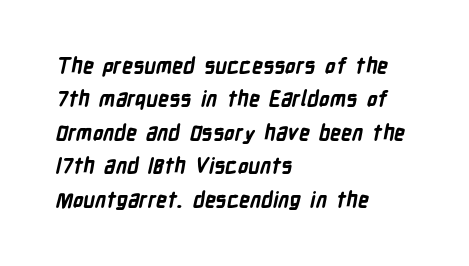
Q: Is the text bold? A: Yes.
Q: Is the text underlined? A: No.
Q: How is the paragraph aligned? A: Left-aligned.
Q: Is the spacing between letters normal or unusually wide? A: Normal.
Q: Is the spacing between lines tight, normal or loose? A: Normal.
